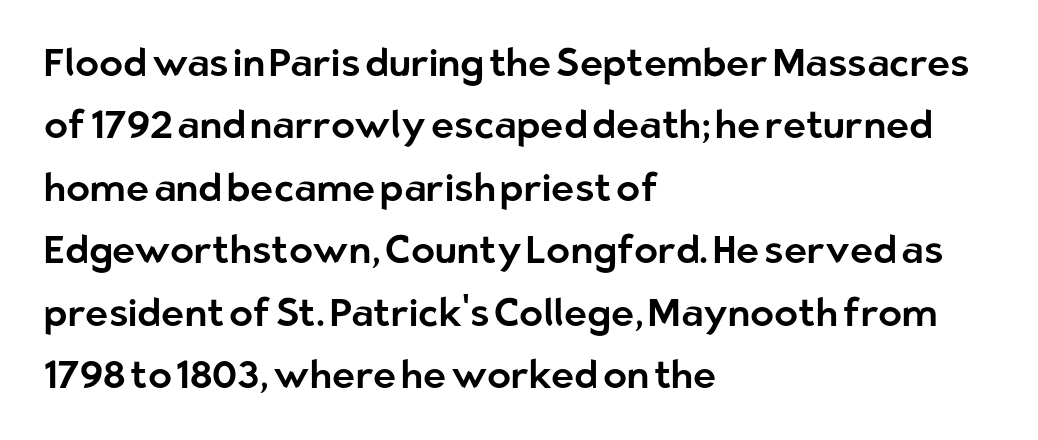
{"serif": "no", "italic": "no", "width": "normal", "stroke_contrast": "low", "x_height": "medium", "monospaced": "no", "underline": "no", "align": "left", "line_spacing": "normal", "line_spacing_ratio": 1.6, "letter_spacing": "normal", "letter_spacing_em": 0.0, "glyph_px": 39}
